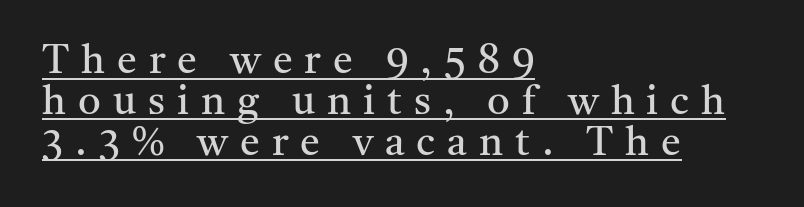
{"serif": "yes", "italic": "no", "bold": "no", "weight": "regular", "width": "normal", "stroke_contrast": "medium", "x_height": "medium", "monospaced": "no", "underline": "yes", "align": "left", "line_spacing": "tight", "line_spacing_ratio": 1.02, "letter_spacing": "wide", "letter_spacing_em": 0.3, "glyph_px": 40}
